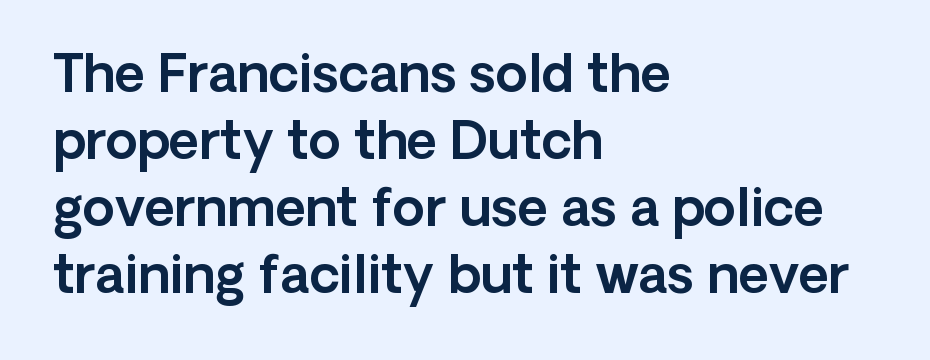
The image shows 52 px sans-serif type, upright; set left-aligned, normal line spacing (1.29x), normal letter spacing, not underlined; a medium x-height.
